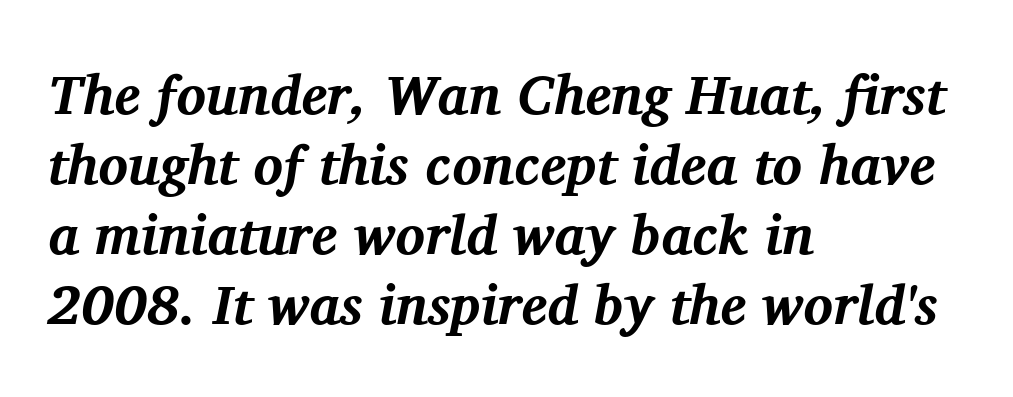
Each letter keeps its own natural width here, so spacing adapts to shape. Serifs: yes, visible at the terminals of the letterforms. The glyphs are unaccompanied by any horizontal stroke below them. Does the copy run flush right? No — it runs flush left. Posture: slanted.
